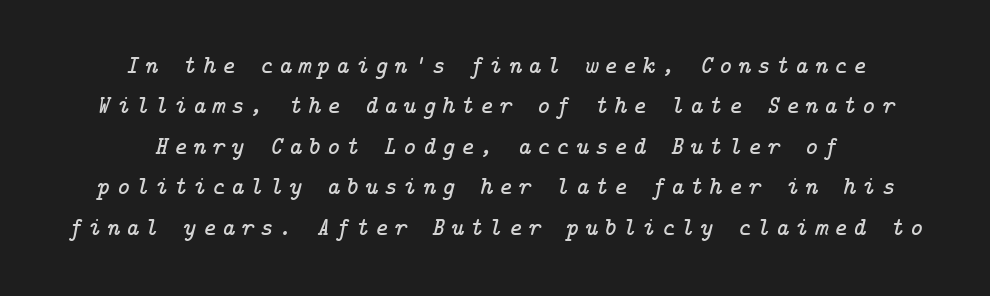
{"italic": "yes", "lean": "right", "slant_degrees": 14, "underline": "no", "align": "center", "line_spacing": "normal", "line_spacing_ratio": 1.62, "letter_spacing": "wide", "letter_spacing_em": 0.24, "glyph_px": 25}
